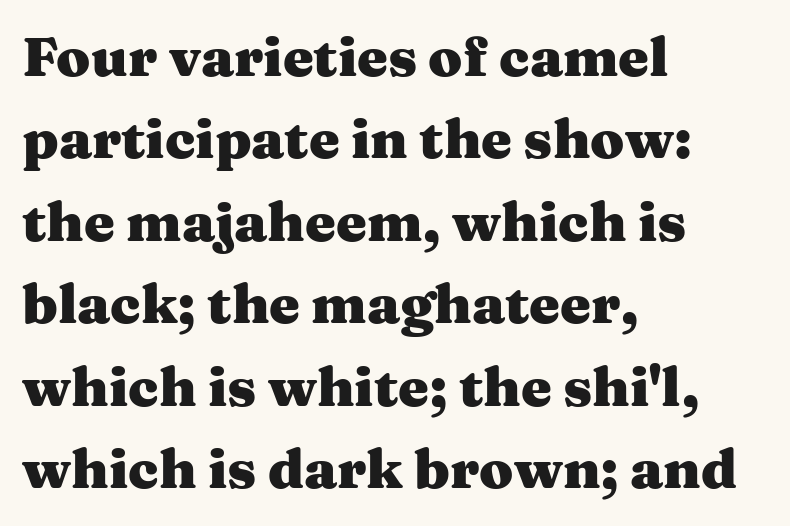
Q: Is the text bold? A: Yes.
Q: Is the text italic (slanted)? A: No, it is upright.
Q: Is the typeface a serif or a sans-serif typeface? A: Serif.
Q: Is the text underlined? A: No.
Q: How is the paragraph aligned? A: Left-aligned.
Q: Is the spacing between letters normal or unusually wide? A: Normal.
Q: Is the spacing between lines tight, normal or loose? A: Normal.
Q: Width (condensed, normal, or wide)? A: Wide.
Q: Stroke contrast? A: Medium.
Q: x-height? A: Medium.
Q: Monospaced? A: No.
